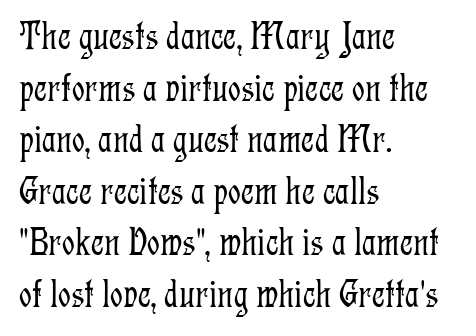
The image shows 40 px light, condensed serif type, upright; set left-aligned, normal line spacing (1.29x), normal letter spacing, not underlined; low stroke contrast and a medium x-height.
